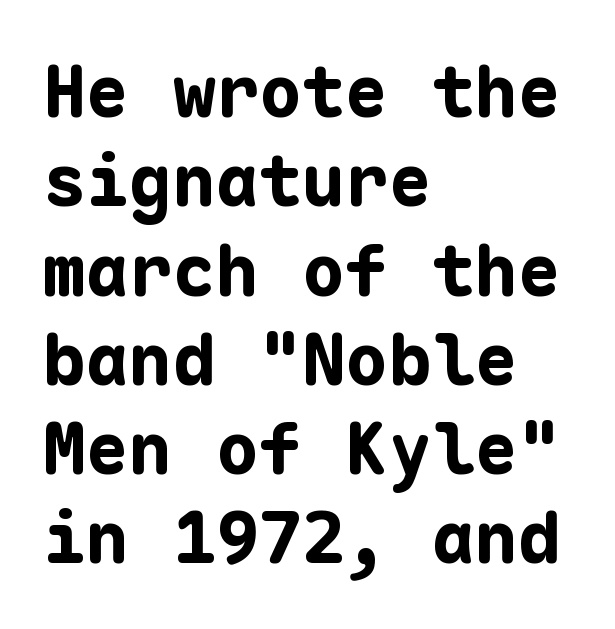
{"serif": "no", "italic": "no", "bold": "yes", "weight": "bold", "width": "normal", "stroke_contrast": "low", "x_height": "medium", "monospaced": "yes", "underline": "no", "align": "left", "line_spacing_ratio": 1.24, "letter_spacing": "normal", "letter_spacing_em": 0.0, "glyph_px": 72}
